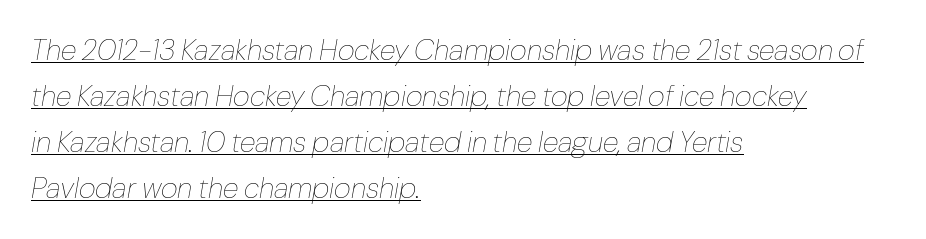
Stems here are at most as thick as an everyday book face. Default kerning and tracking; the words read as compact shapes. Emphasis-style slanted type is in use. This rendering features underlined lettering. The designer left line spacing at the default.
